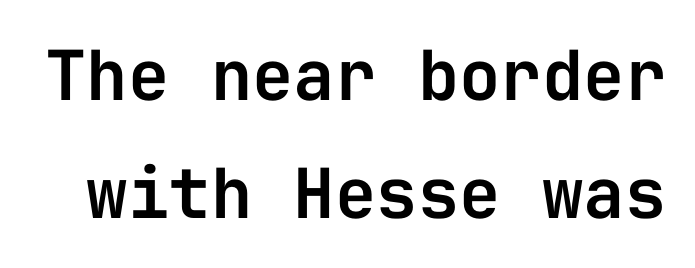
The image shows 69 px sans-serif type, upright, monospaced; set line spacing 1.71x, normal letter spacing, not underlined; low stroke contrast and a medium x-height.
